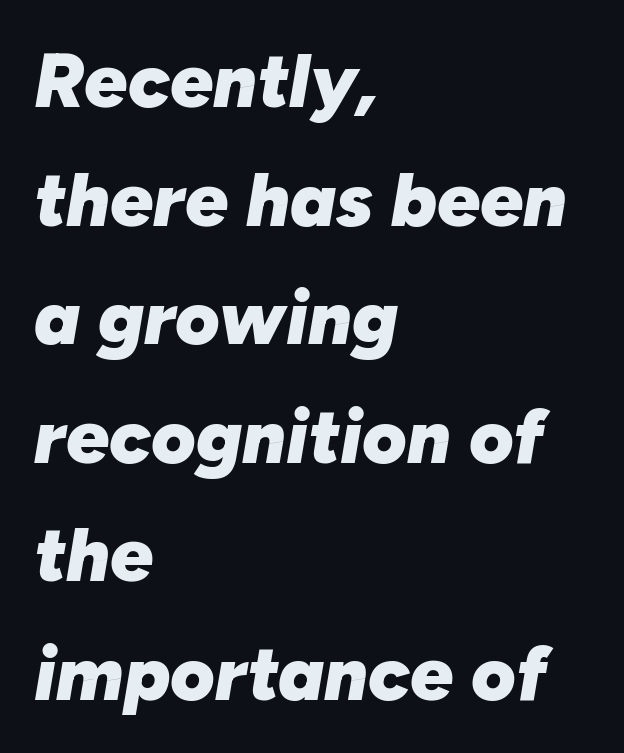
{"italic": "yes", "lean": "right", "slant_degrees": 10, "bold": "yes", "weight": "heavy", "width": "normal", "stroke_contrast": "low", "x_height": "medium", "monospaced": "no", "underline": "no", "align": "left", "line_spacing": "normal", "line_spacing_ratio": 1.56, "letter_spacing": "normal", "letter_spacing_em": 0.0, "glyph_px": 76}
